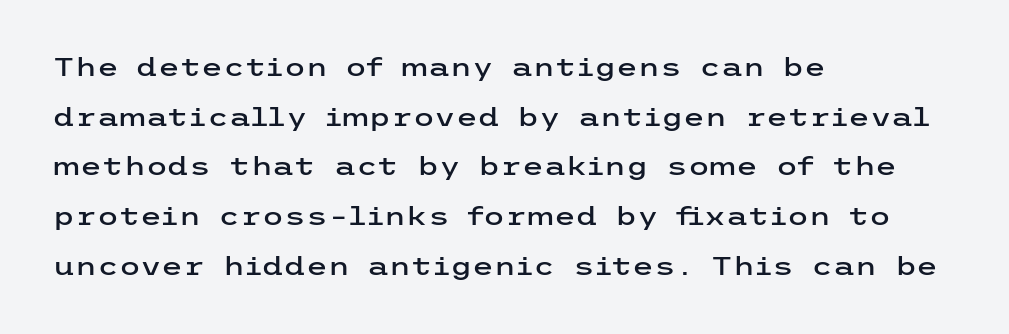
Q: Is the text italic (slanted)? A: No, it is upright.
Q: Is the text underlined? A: No.
Q: How is the paragraph aligned? A: Left-aligned.
Q: Is the spacing between letters normal or unusually wide? A: Normal.
Q: Is the spacing between lines tight, normal or loose? A: Loose.
